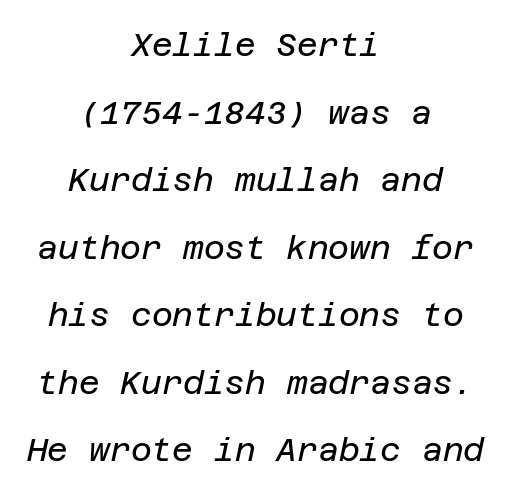
The image shows 32 px regular-weight type, italic (leaning right); set centered, loose line spacing (2.11x), normal letter spacing, not underlined; low stroke contrast and a large x-height.
